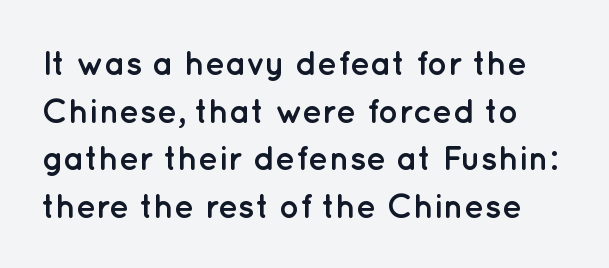
{"serif": "no", "italic": "no", "bold": "yes", "weight": "semibold", "width": "normal", "stroke_contrast": "low", "x_height": "medium", "monospaced": "no", "underline": "no", "line_spacing": "normal", "line_spacing_ratio": 1.4, "letter_spacing": "normal", "letter_spacing_em": 0.0, "glyph_px": 34}
